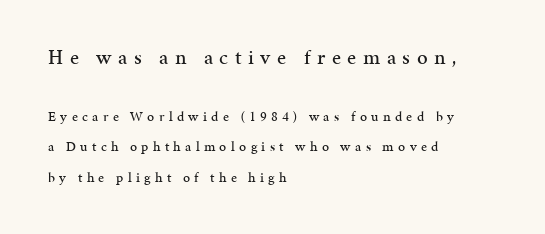
{"italic": "no", "underline": "no", "align": "left", "line_spacing": "loose", "line_spacing_ratio": 2.16, "letter_spacing": "wide", "letter_spacing_em": 0.31, "larger_block": "first", "size_ratio": 1.5, "glyph_px": 21}
